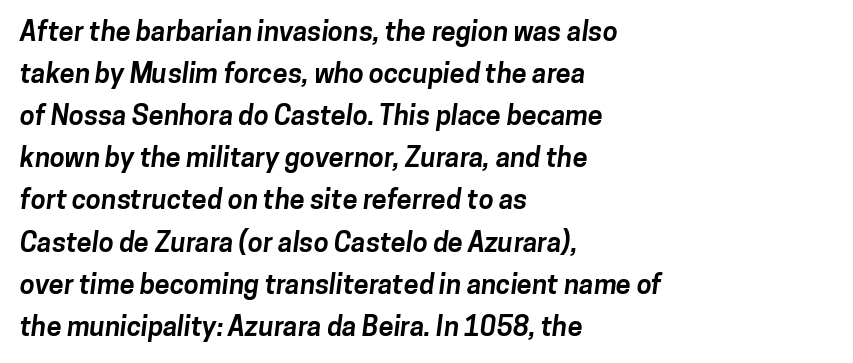
Is the letter spacing exaggerated? No — it looks like the ordinary default. Typesetter's note: full bold, strokes at maximum text heaviness. Leftover space on each line is placed entirely after the last word. The passage shown stacks its lines at a standard gap. Bare-footed words on every line.
